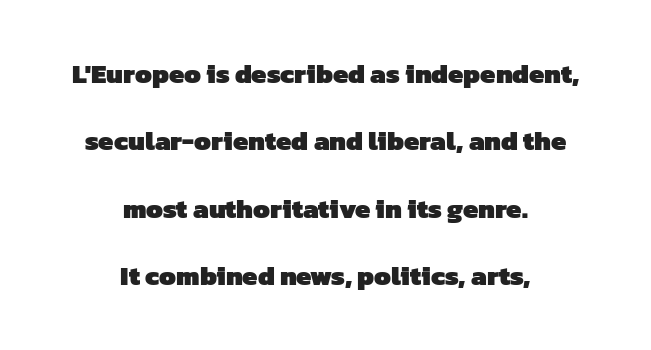
The image shows 27 px bold type; set centered, loose line spacing (2.5x), normal letter spacing, not underlined.
